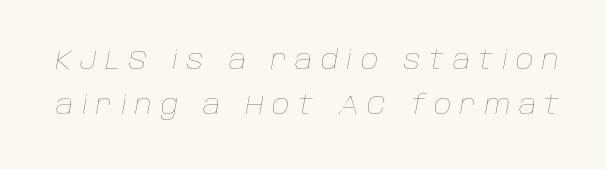
A typesetter would mark this as italic. The tracking reads as deliberately expanded to a designer's eye. This rendering features lettering with no underline. Regarding leading, the lines here are spaced in the standard way. Think standard paragraph weight, or any step lighter than that.
